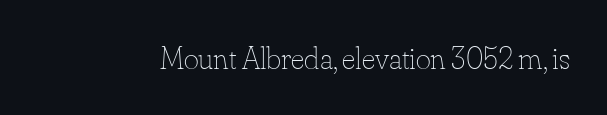
Q: Is the text bold? A: No.
Q: Is the text italic (slanted)? A: No, it is upright.
Q: Is the text underlined? A: No.
Q: Is the spacing between letters normal or unusually wide? A: Normal.
Q: Width (condensed, normal, or wide)? A: Normal.
Q: Stroke contrast? A: Low.
Q: x-height? A: Small.
Q: Monospaced? A: No.
